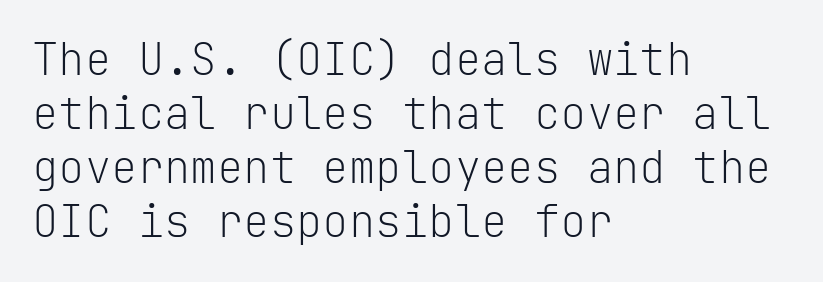
Q: Is the text bold? A: No.
Q: Is the text italic (slanted)? A: No, it is upright.
Q: Is the typeface a serif or a sans-serif typeface? A: Sans-serif.
Q: Is the text underlined? A: No.
Q: How is the paragraph aligned? A: Left-aligned.
Q: Is the spacing between letters normal or unusually wide? A: Normal.
Q: Width (condensed, normal, or wide)? A: Normal.
Q: Stroke contrast? A: Low.
Q: x-height? A: Medium.
Q: Monospaced? A: Yes.
